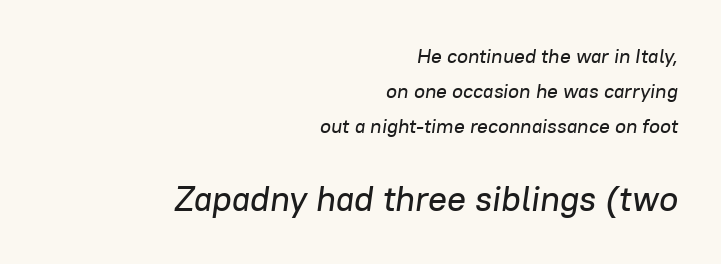
Here the glyphs are tracked normally, forming tight word shapes. If you drew a line through each stem, it would be angled. Bigger letters appear in the bottom chunk; the top chunk is reduced. A typesetter would call this proportional, since set widths differ per character. Every row of glyphs terminates at an identical x-position on the right. Decoration check: the copy has no underline.
